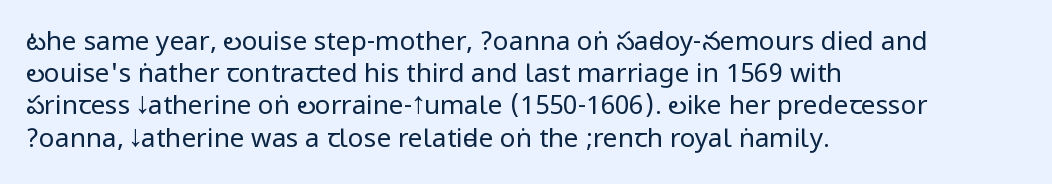
The image shows 26 px text type, upright; set left-aligned, line spacing 1.24x, normal letter spacing, not underlined.
